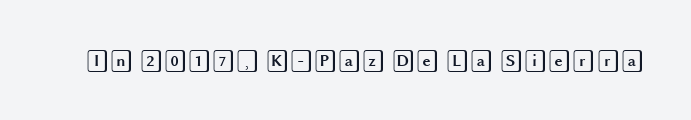
Tall strokes in this sample are plumb rather than angled. Short note: letters normally spaced. Lines of text with bare space underneath.
